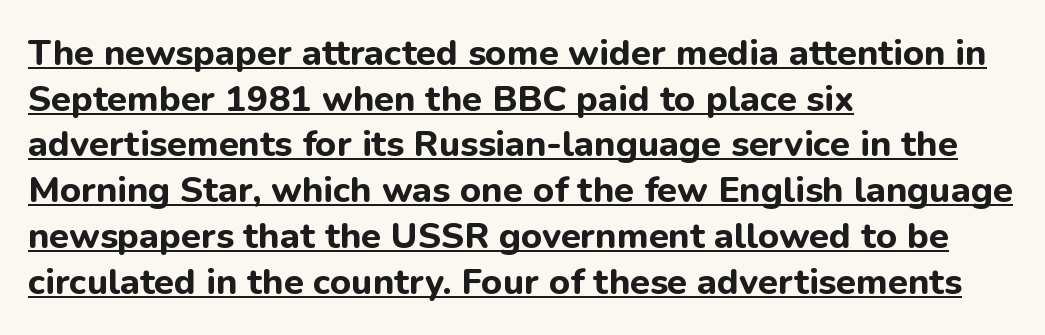
{"serif": "no", "italic": "no", "bold": "yes", "weight": "bold", "width": "normal", "stroke_contrast": "low", "x_height": "medium", "monospaced": "no", "underline": "yes", "align": "left", "line_spacing": "normal", "line_spacing_ratio": 1.27, "letter_spacing": "normal", "letter_spacing_em": 0.0, "glyph_px": 36}
